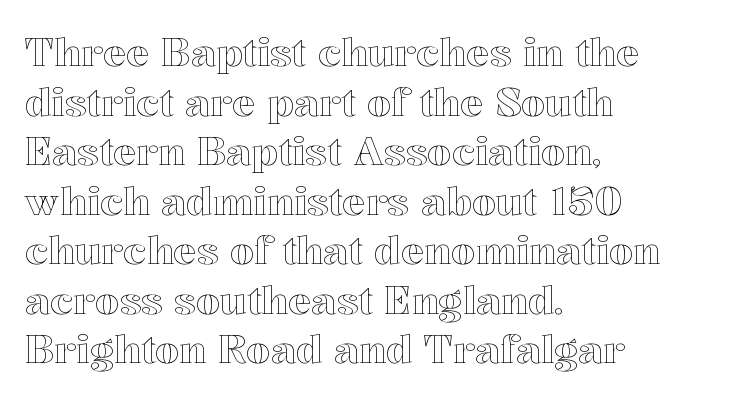
{"italic": "no", "width": "normal", "x_height": "medium", "monospaced": "no", "underline": "no", "align": "left", "line_spacing": "normal", "line_spacing_ratio": 1.27, "letter_spacing": "normal", "letter_spacing_em": 0.0, "glyph_px": 39}
